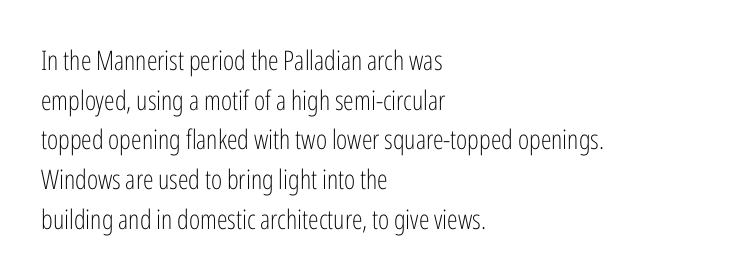
The image shows 27 px text type, upright; set left-aligned, normal line spacing (1.47x), normal letter spacing, not underlined.
